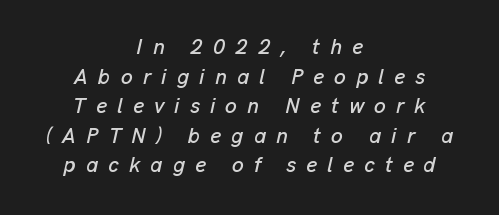
The image shows 21 px text type, italic (leaning right); set centered, normal line spacing (1.41x), unusually wide letter spacing (+0.49 em), not underlined.
